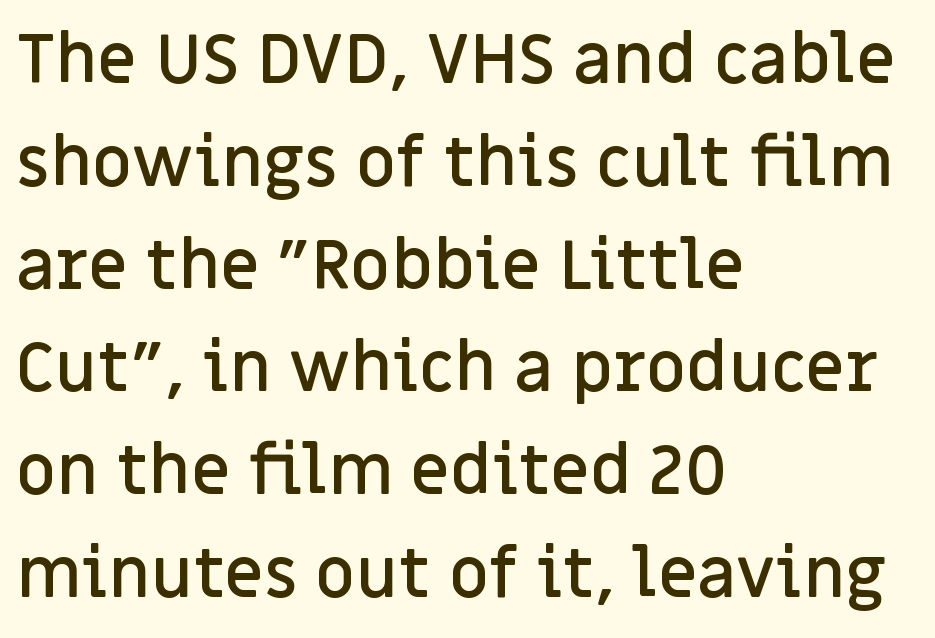
This sample uses a sans-serif face. A typesetter would call this proportional, since set widths differ per character. Every letter is mildly thick-stroked: semibold rather than bold. You could call the tracking neutral — neither tight nor loose.
